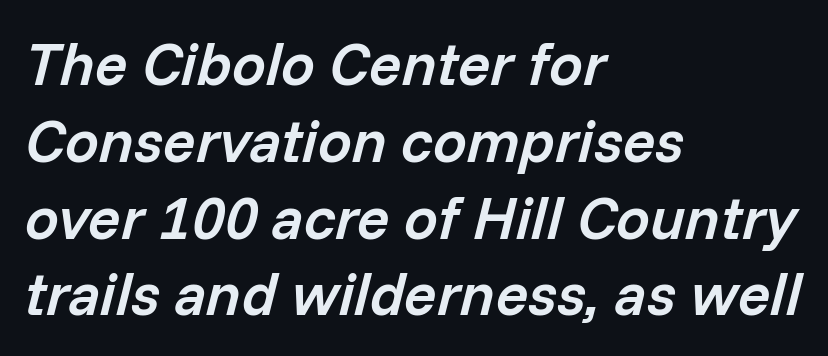
Q: Is the text bold? A: Semi-bold.
Q: Is the text italic (slanted)? A: Yes, it leans right by about 14 degrees.
Q: Is the text underlined? A: No.
Q: How is the paragraph aligned? A: Left-aligned.
Q: Is the spacing between letters normal or unusually wide? A: Normal.
Q: Is the spacing between lines tight, normal or loose? A: Normal.
Q: Width (condensed, normal, or wide)? A: Normal.
Q: Stroke contrast? A: Low.
Q: x-height? A: Medium.
Q: Monospaced? A: No.
